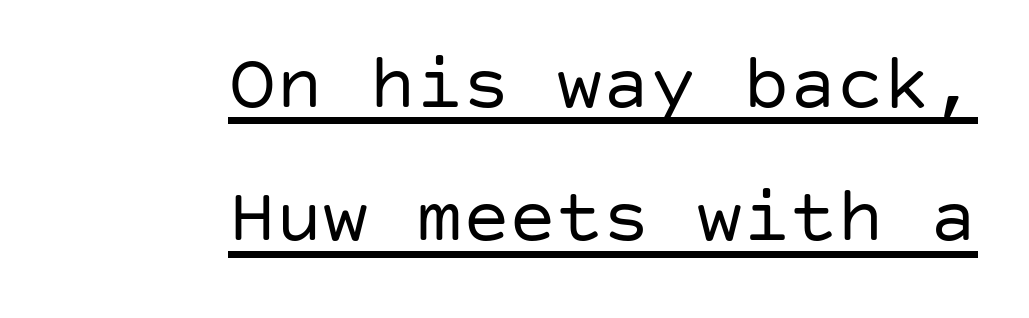
Q: Is the text bold? A: No.
Q: Is the text italic (slanted)? A: No, it is upright.
Q: Is the typeface a serif or a sans-serif typeface? A: Sans-serif.
Q: Is the text underlined? A: Yes.
Q: How is the paragraph aligned? A: Right-aligned.
Q: Is the spacing between letters normal or unusually wide? A: Normal.
Q: Width (condensed, normal, or wide)? A: Normal.
Q: Stroke contrast? A: Low.
Q: x-height? A: Large.
